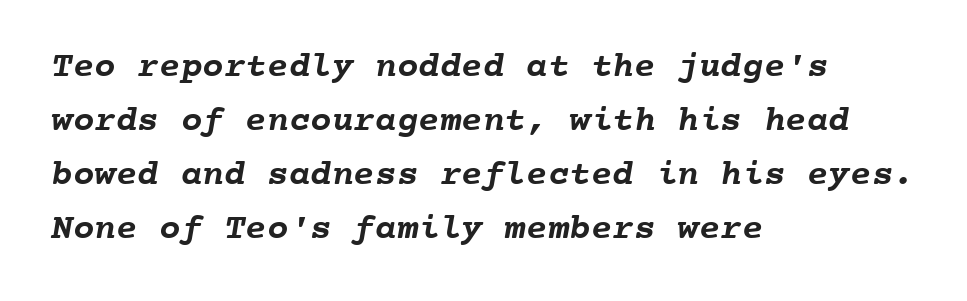
{"bold": "yes", "weight": "semibold", "width": "normal", "stroke_contrast": "low", "x_height": "medium", "monospaced": "yes", "underline": "no", "align": "left", "line_spacing": "normal", "line_spacing_ratio": 1.5, "letter_spacing": "normal", "letter_spacing_em": 0.0, "glyph_px": 36}
